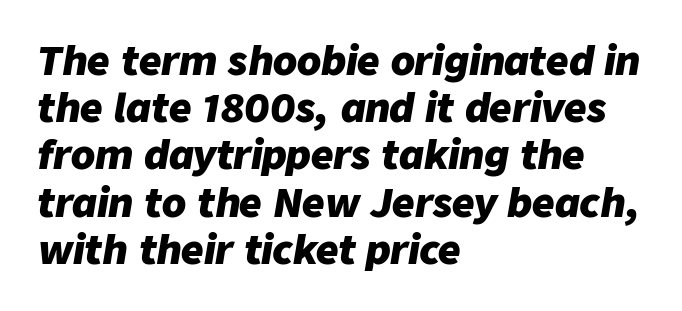
Q: Is the text bold? A: Yes.
Q: Is the text italic (slanted)? A: Yes, it leans right by about 9 degrees.
Q: Is the text underlined? A: No.
Q: How is the paragraph aligned? A: Left-aligned.
Q: Is the spacing between letters normal or unusually wide? A: Normal.
Q: Width (condensed, normal, or wide)? A: Normal.
Q: Stroke contrast? A: Low.
Q: x-height? A: Medium.
Q: Monospaced? A: No.
